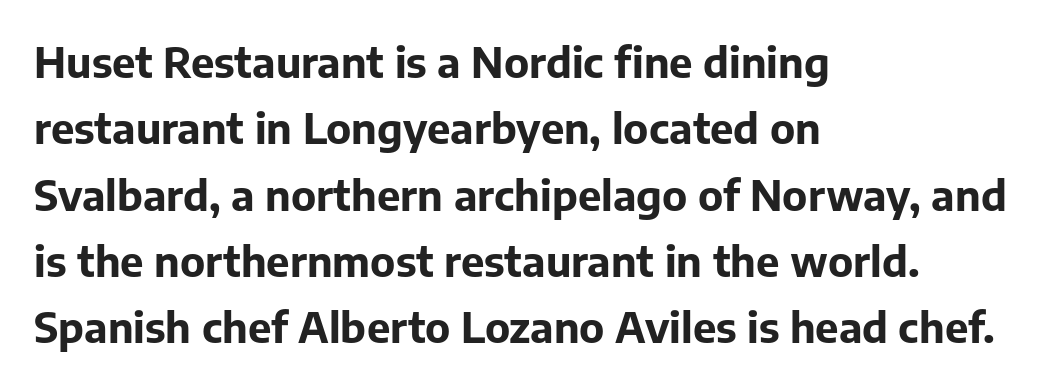
Q: Is the text bold? A: Yes.
Q: Is the text italic (slanted)? A: No, it is upright.
Q: Is the typeface a serif or a sans-serif typeface? A: Sans-serif.
Q: Is the text underlined? A: No.
Q: How is the paragraph aligned? A: Left-aligned.
Q: Is the spacing between letters normal or unusually wide? A: Normal.
Q: Is the spacing between lines tight, normal or loose? A: Normal.
Q: Width (condensed, normal, or wide)? A: Normal.
Q: Stroke contrast? A: Low.
Q: x-height? A: Medium.
Q: Monospaced? A: No.
